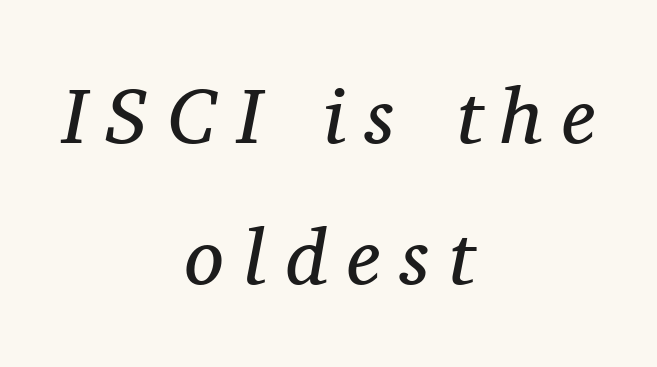
Q: Is the text bold? A: No.
Q: Is the text italic (slanted)? A: Yes, it leans right by about 11 degrees.
Q: Is the typeface a serif or a sans-serif typeface? A: Serif.
Q: Is the text underlined? A: No.
Q: How is the paragraph aligned? A: Centered.
Q: Is the spacing between letters normal or unusually wide? A: Unusually wide.
Q: Width (condensed, normal, or wide)? A: Normal.
Q: Stroke contrast? A: Medium.
Q: x-height? A: Medium.
Q: Monospaced? A: No.
